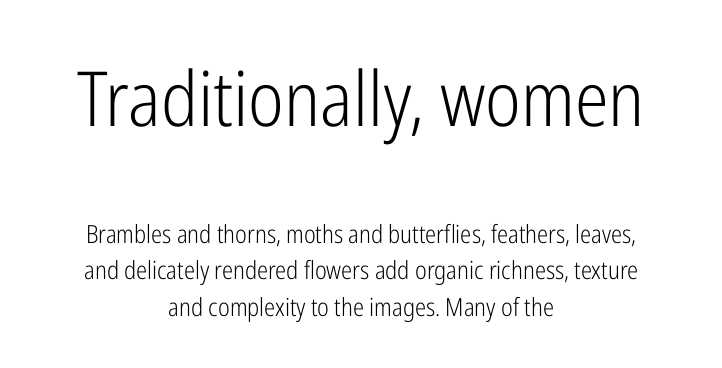
The image shows 76 px light, condensed sans-serif type, upright; set centered, normal line spacing (1.46x), normal letter spacing, not underlined; the first (top) block is 3.04x larger; low stroke contrast and a medium x-height.
